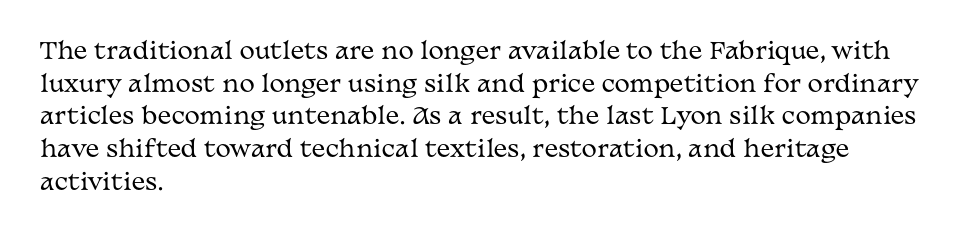
Q: Is the text bold? A: No.
Q: Is the text italic (slanted)? A: No, it is upright.
Q: Is the text underlined? A: No.
Q: How is the paragraph aligned? A: Left-aligned.
Q: Is the spacing between letters normal or unusually wide? A: Normal.
Q: Is the spacing between lines tight, normal or loose? A: Normal.
